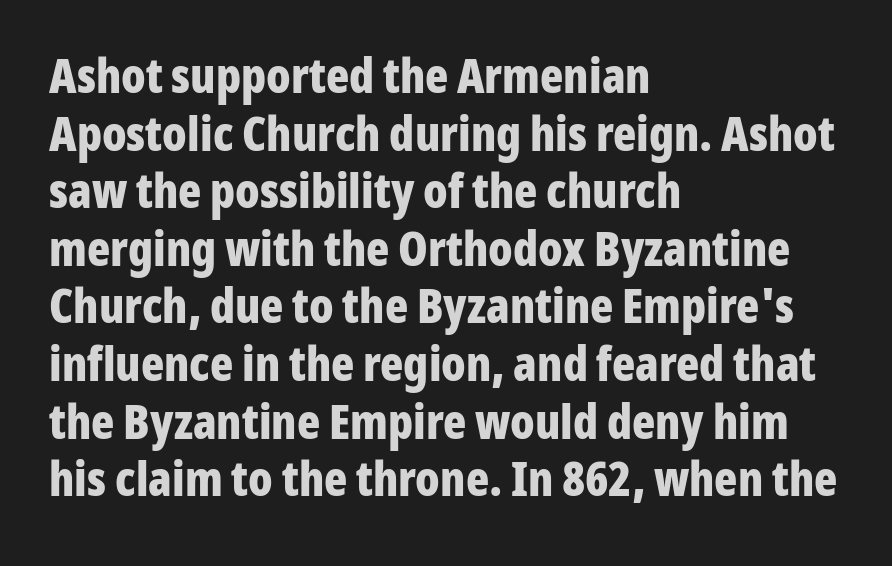
{"serif": "no", "italic": "no", "bold": "yes", "weight": "bold", "width": "condensed", "stroke_contrast": "low", "x_height": "medium", "monospaced": "no", "underline": "no", "align": "left", "line_spacing_ratio": 1.2, "letter_spacing": "normal", "letter_spacing_em": 0.0, "glyph_px": 48}
